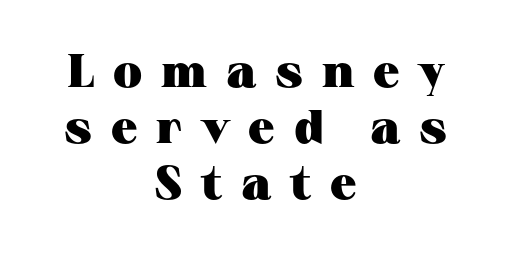
The image shows 47 px heavy, wide serif type, upright; set centered, line spacing 1.19x, unusually wide letter spacing (+0.4 em), not underlined; medium stroke contrast and a medium x-height.
